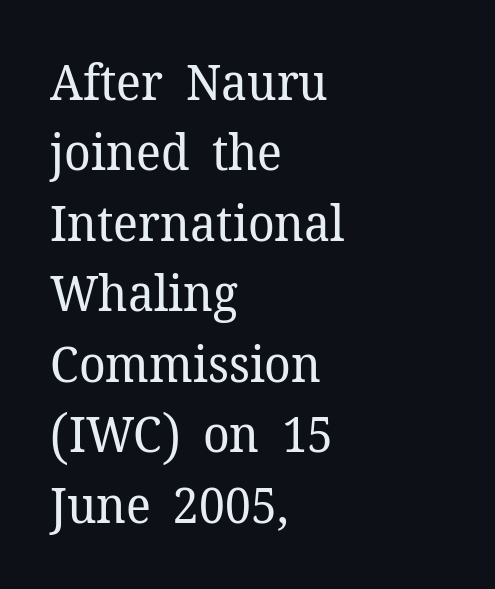
Q: Is the text bold? A: No.
Q: Is the text italic (slanted)? A: No, it is upright.
Q: Is the typeface a serif or a sans-serif typeface? A: Serif.
Q: Is the text underlined? A: No.
Q: How is the paragraph aligned? A: Left-aligned.
Q: Is the spacing between letters normal or unusually wide? A: Normal.
Q: Is the spacing between lines tight, normal or loose? A: Normal.
Q: Width (condensed, normal, or wide)? A: Normal.
Q: Stroke contrast? A: Low.
Q: x-height? A: Medium.
Q: Monospaced? A: No.
